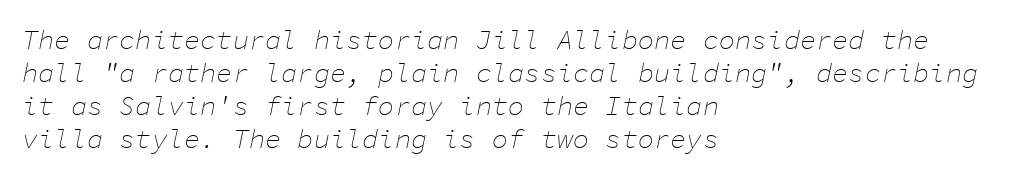
{"italic": "yes", "lean": "right", "slant_degrees": 11, "bold": "no", "underline": "no", "align": "left", "line_spacing_ratio": 1.22, "letter_spacing": "normal", "letter_spacing_em": 0.0, "glyph_px": 27}
